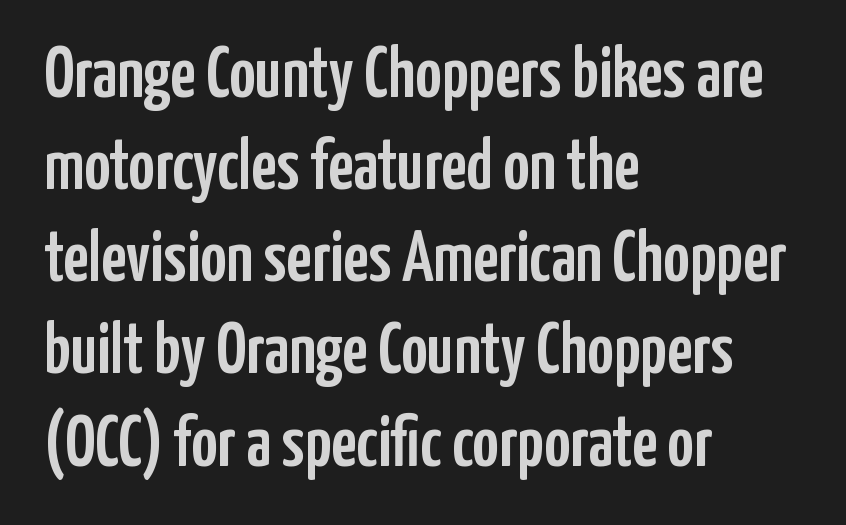
Q: Is the text italic (slanted)? A: No, it is upright.
Q: Is the typeface a serif or a sans-serif typeface? A: Sans-serif.
Q: Is the text underlined? A: No.
Q: How is the paragraph aligned? A: Left-aligned.
Q: Is the spacing between letters normal or unusually wide? A: Normal.
Q: Is the spacing between lines tight, normal or loose? A: Normal.
Q: Width (condensed, normal, or wide)? A: Condensed.
Q: Stroke contrast? A: Low.
Q: x-height? A: Medium.
Q: Monospaced? A: No.
